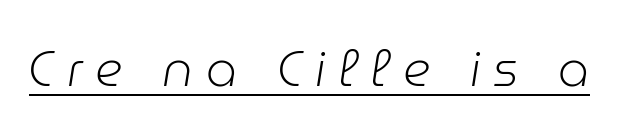
Q: Is the text bold? A: No.
Q: Is the text italic (slanted)? A: Yes, it leans right by about 9 degrees.
Q: Is the text underlined? A: Yes.
Q: Is the spacing between letters normal or unusually wide? A: Unusually wide.
Q: Width (condensed, normal, or wide)? A: Normal.
Q: Stroke contrast? A: Low.
Q: x-height? A: Medium.
Q: Monospaced? A: No.
